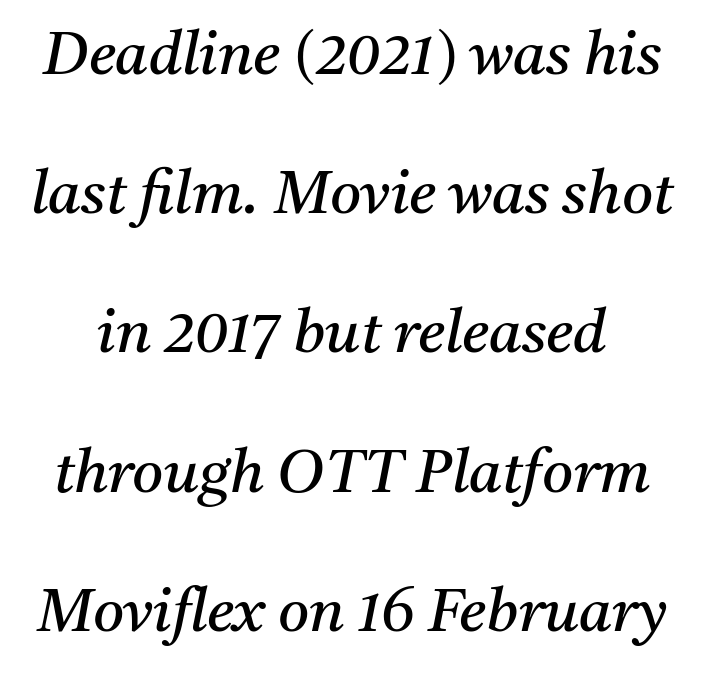
The image shows 60 px regular-weight serif type, italic (leaning right); set loose line spacing (2.32x), normal letter spacing, not underlined; medium stroke contrast and a medium x-height.
